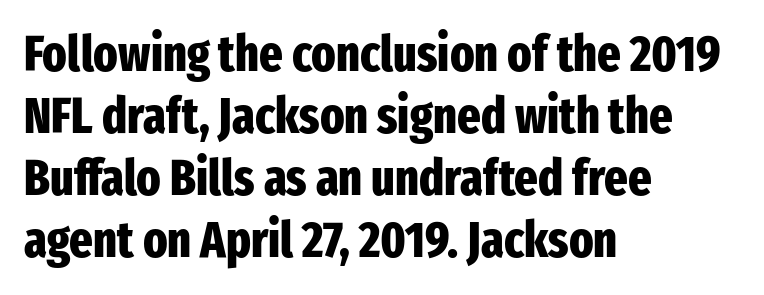
Q: Is the text bold? A: Yes.
Q: Is the text italic (slanted)? A: No, it is upright.
Q: Is the typeface a serif or a sans-serif typeface? A: Sans-serif.
Q: Is the text underlined? A: No.
Q: How is the paragraph aligned? A: Left-aligned.
Q: Is the spacing between letters normal or unusually wide? A: Normal.
Q: Width (condensed, normal, or wide)? A: Condensed.
Q: Stroke contrast? A: Low.
Q: x-height? A: Medium.
Q: Monospaced? A: No.
